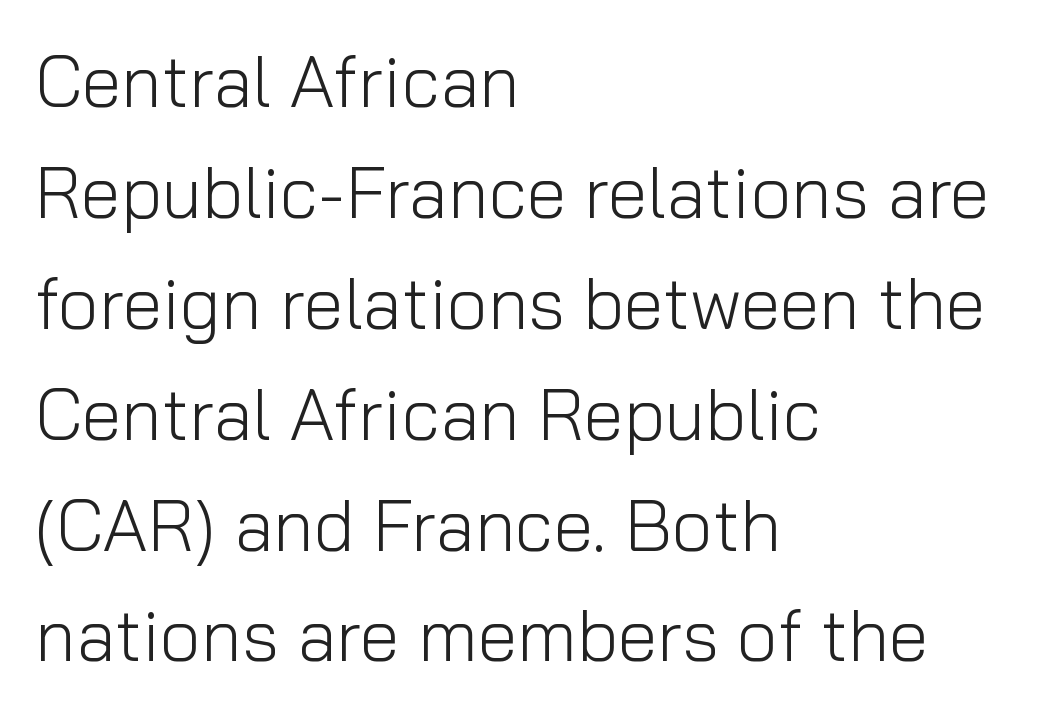
Q: Is the text bold? A: No.
Q: Is the text italic (slanted)? A: No, it is upright.
Q: Is the typeface a serif or a sans-serif typeface? A: Sans-serif.
Q: Is the text underlined? A: No.
Q: How is the paragraph aligned? A: Left-aligned.
Q: Is the spacing between letters normal or unusually wide? A: Normal.
Q: Is the spacing between lines tight, normal or loose? A: Normal.
Q: Width (condensed, normal, or wide)? A: Normal.
Q: Stroke contrast? A: Low.
Q: x-height? A: Medium.
Q: Monospaced? A: No.
